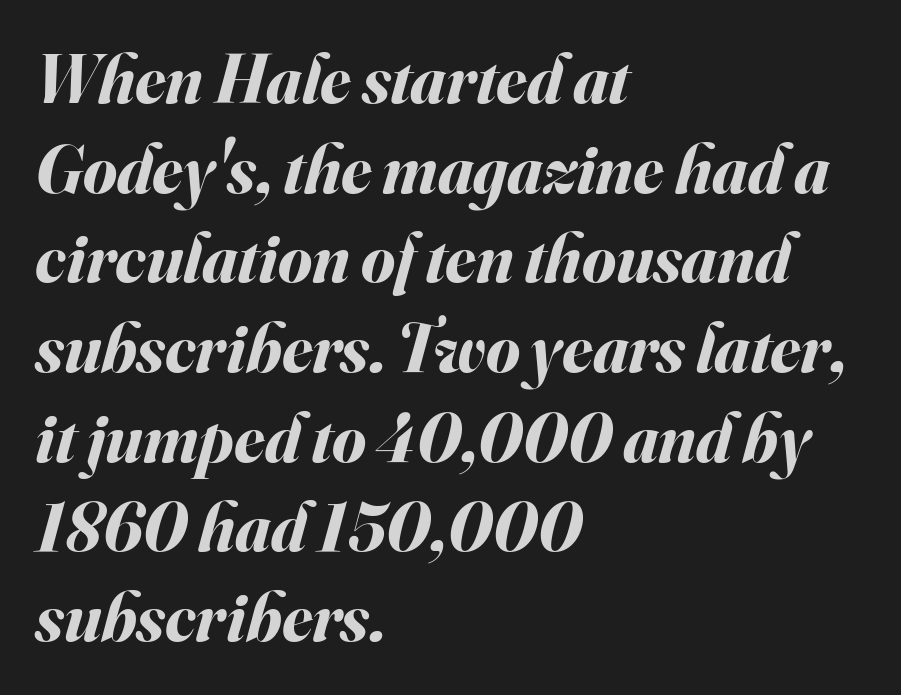
Notice how descenders clear the ascenders below comfortably — that's standard leading. This sample is left-justified, so line endings fall wherever the words run out. A dark, heavy texture on the line: the type is bold. You can tell it's italic because the verticals aren't actually vertical. Underline: absent. The rendering keeps characters at their native spacing.
